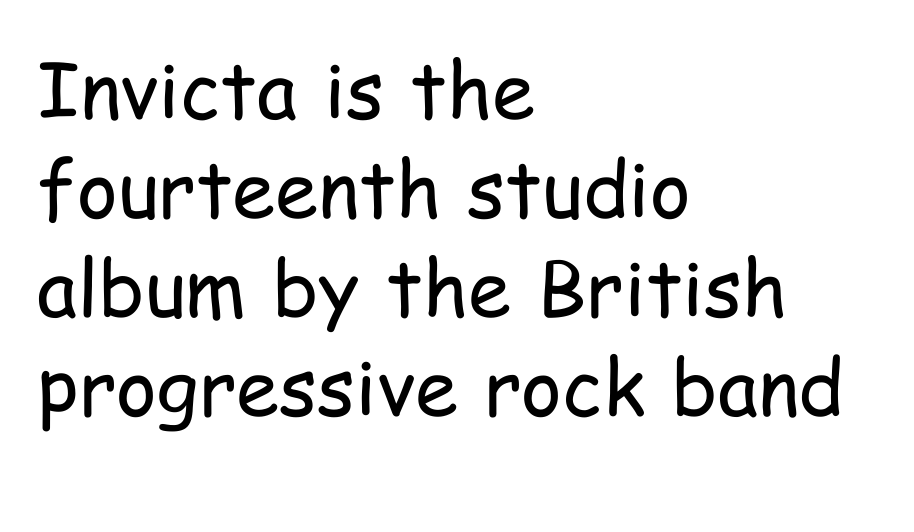
The image shows 78 px regular-weight, condensed sans-serif type, upright; set left-aligned, normal line spacing (1.27x), normal letter spacing, not underlined; low stroke contrast and a medium x-height.
